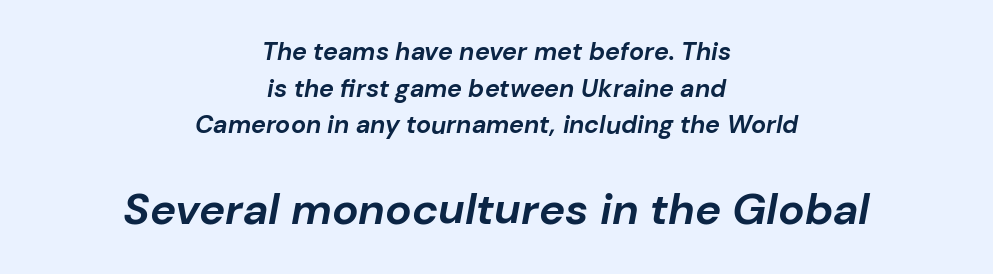
Q: Is the text bold? A: Yes.
Q: Is the text italic (slanted)? A: Yes, it leans right by about 10 degrees.
Q: Is the text underlined? A: No.
Q: How is the paragraph aligned? A: Centered.
Q: Is the spacing between letters normal or unusually wide? A: Normal.
Q: Is the spacing between lines tight, normal or loose? A: Normal.
Q: Which block of text is set in a larger size, the first (top) or the second (bottom)? A: The second (bottom) one.
Q: Width (condensed, normal, or wide)? A: Normal.
Q: Stroke contrast? A: Low.
Q: x-height? A: Medium.
Q: Monospaced? A: No.
